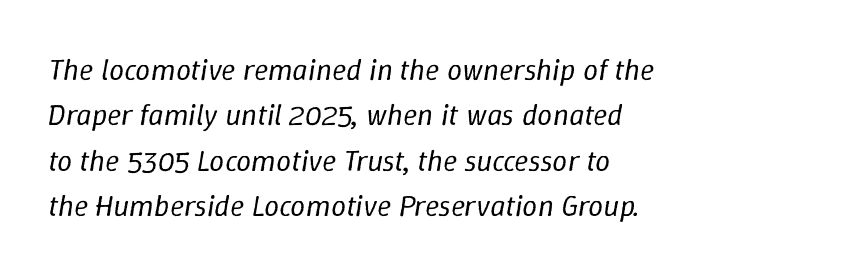
{"italic": "yes", "lean": "right", "slant_degrees": 9, "bold": "no", "weight": "regular", "width": "normal", "stroke_contrast": "low", "x_height": "medium", "monospaced": "no", "underline": "no", "align": "left", "line_spacing": "normal", "line_spacing_ratio": 1.51, "letter_spacing": "normal", "letter_spacing_em": 0.0, "glyph_px": 30}
